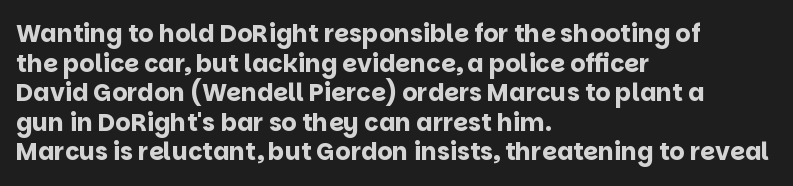
{"italic": "no", "bold": "yes", "underline": "no", "align": "left", "line_spacing_ratio": 1.23, "letter_spacing": "normal", "letter_spacing_em": 0.0, "glyph_px": 24}
